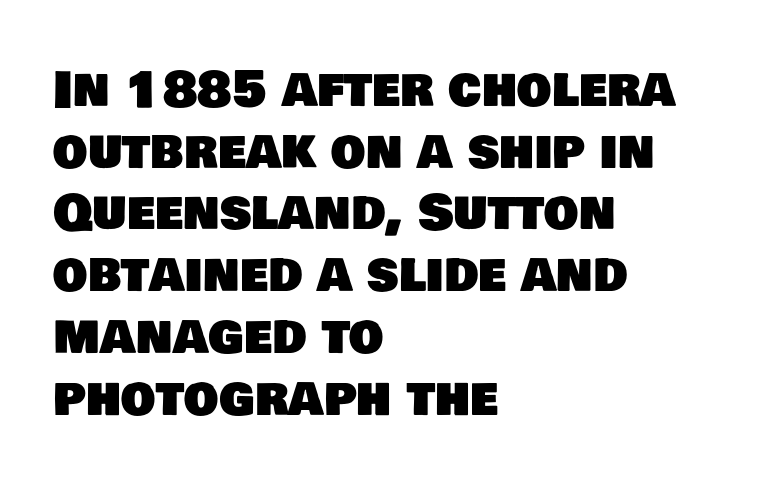
The image shows 49 px sans-serif type; set left-aligned, normal line spacing (1.26x), normal letter spacing, not underlined; low stroke contrast and a large x-height.
